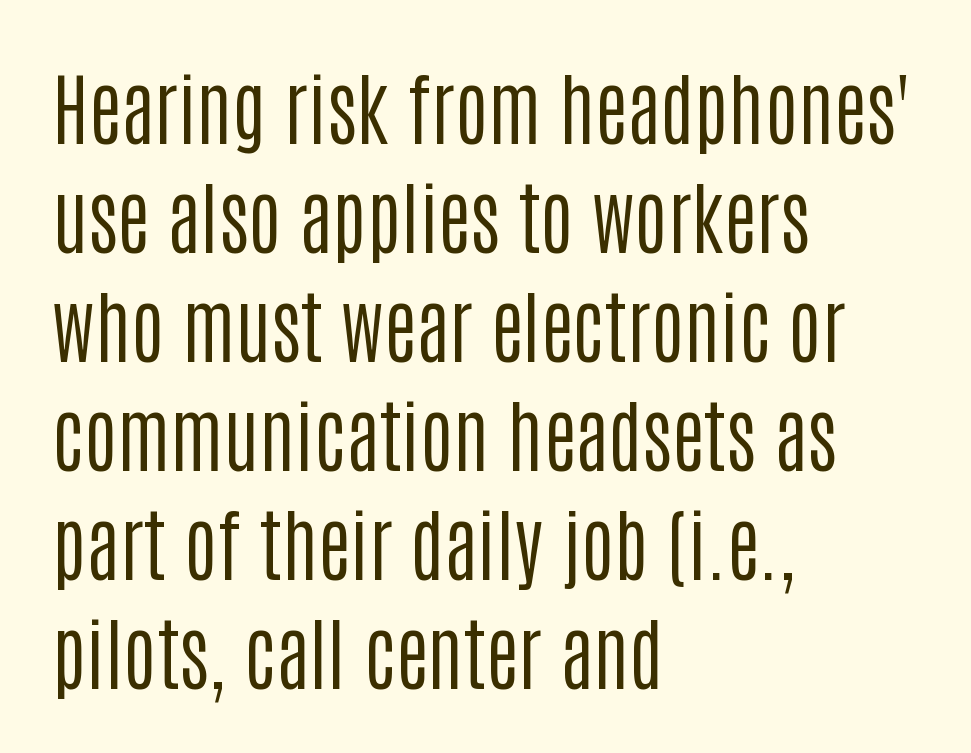
Q: Is the text bold? A: No.
Q: Is the text italic (slanted)? A: No, it is upright.
Q: Is the typeface a serif or a sans-serif typeface? A: Sans-serif.
Q: Is the text underlined? A: No.
Q: How is the paragraph aligned? A: Left-aligned.
Q: Is the spacing between letters normal or unusually wide? A: Normal.
Q: Is the spacing between lines tight, normal or loose? A: Normal.
Q: Width (condensed, normal, or wide)? A: Condensed.
Q: Stroke contrast? A: Low.
Q: x-height? A: Large.
Q: Monospaced? A: No.
